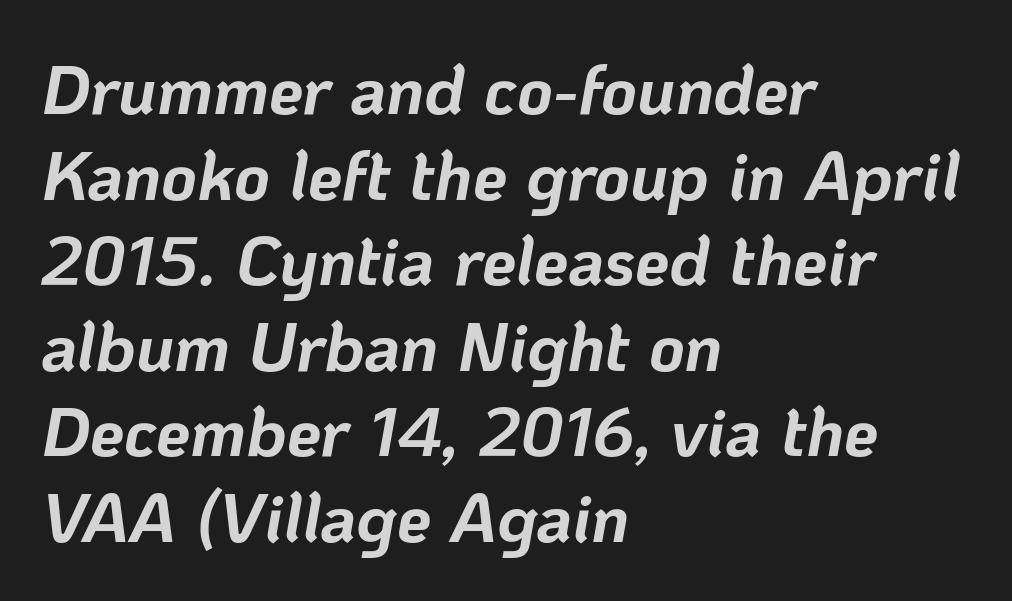
{"italic": "yes", "lean": "right", "slant_degrees": 10, "bold": "yes", "weight": "bold", "width": "normal", "stroke_contrast": "low", "x_height": "medium", "monospaced": "no", "underline": "no", "align": "left", "line_spacing_ratio": 1.24, "letter_spacing": "normal", "letter_spacing_em": 0.0, "glyph_px": 69}
